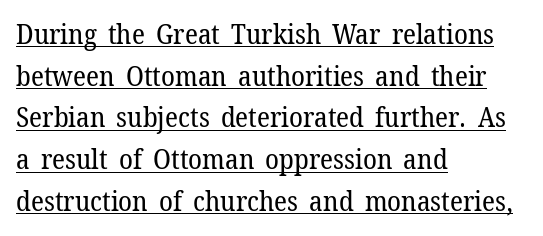
Q: Is the text bold? A: No.
Q: Is the text italic (slanted)? A: No, it is upright.
Q: Is the typeface a serif or a sans-serif typeface? A: Serif.
Q: Is the text underlined? A: Yes.
Q: How is the paragraph aligned? A: Left-aligned.
Q: Is the spacing between letters normal or unusually wide? A: Normal.
Q: Is the spacing between lines tight, normal or loose? A: Normal.
Q: Width (condensed, normal, or wide)? A: Normal.
Q: Stroke contrast? A: Low.
Q: x-height? A: Medium.
Q: Monospaced? A: No.
